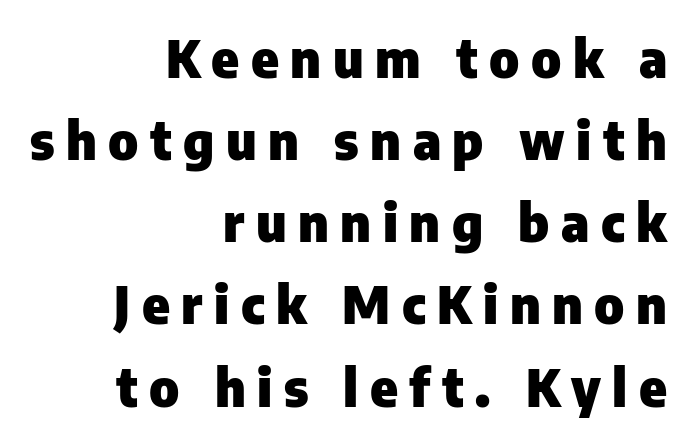
The image shows 52 px heavy sans-serif type, upright; set right-aligned, normal line spacing (1.58x), unusually wide letter spacing (+0.22 em), not underlined; low stroke contrast and a medium x-height.
